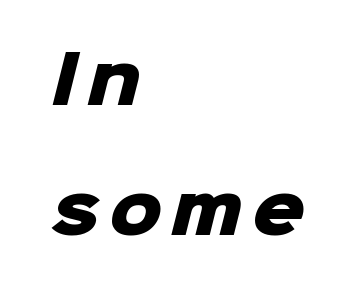
The image shows 66 px heavy sans-serif type; set left-aligned, loose line spacing (1.97x), not underlined; low stroke contrast and a medium x-height.
